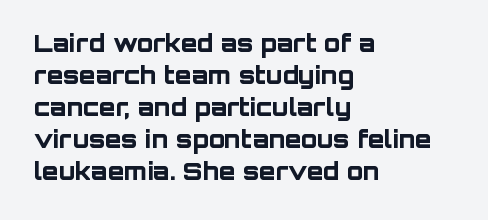
How are the letters spaced? Ordinarily, with no added tracking. Left-aligned paragraph, ragged on the right. The rows are spaced the way most documents space them. The glyphs are unaccompanied by any horizontal stroke below them. Weight check: bold — yes, fully. Ordinary non-slanted type is in use.
